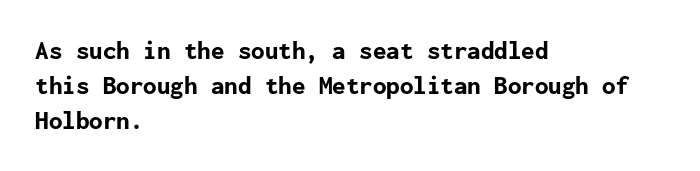
The image shows 27 px bold type, upright; set left-aligned, normal line spacing (1.3x), normal letter spacing, not underlined.
